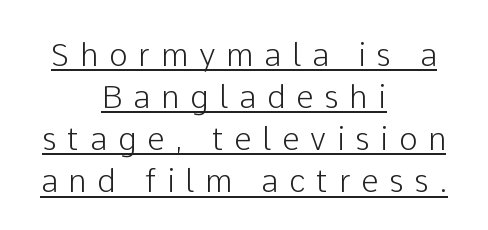
Letter spacing: wide. Glance below the letters and you will spot a drawn line. Reading down the column, the eye jumps a familiar distance to each next line. Check where the strokes stop: nothing finishes them off — pure sans.
